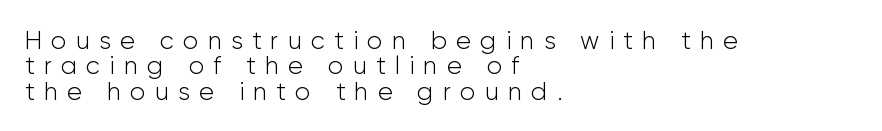
Vertical spacing — tight. The paragraph has a hard left edge and a soft right edge. The weight would be labelled regular, book, light, or lighter still. Check the space under the baseline: it is left empty.
